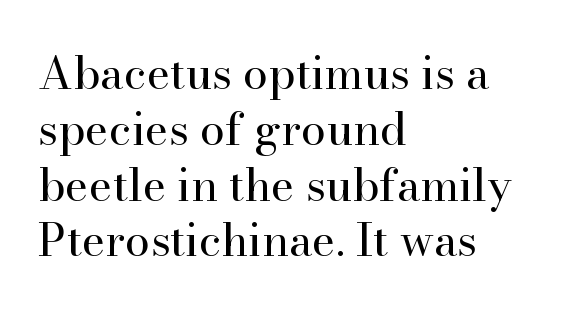
A bare baseline throughout the passage. Heft: none added — not bold. The lines are quadded left. Think of a printed novel: that variable character pitch is what you see here.
